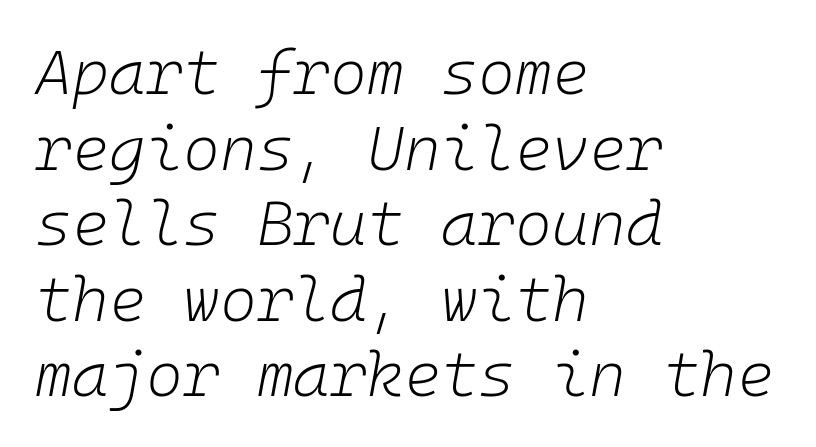
Q: Is the text bold? A: No.
Q: Is the text italic (slanted)? A: Yes, it leans right by about 10 degrees.
Q: Is the text underlined? A: No.
Q: How is the paragraph aligned? A: Left-aligned.
Q: Is the spacing between letters normal or unusually wide? A: Normal.
Q: Width (condensed, normal, or wide)? A: Normal.
Q: Stroke contrast? A: Low.
Q: x-height? A: Medium.
Q: Monospaced? A: Yes.
